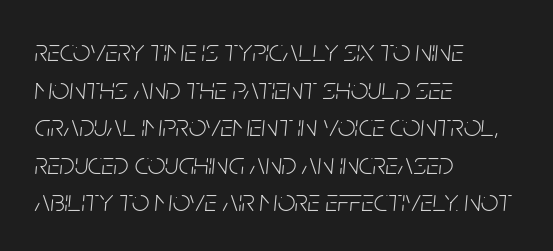
{"italic": "yes", "lean": "right", "slant_degrees": 5, "bold": "no", "weight": "light", "width": "condensed", "stroke_contrast": "low", "x_height": "large", "monospaced": "no", "underline": "no", "align": "left", "line_spacing_ratio": 1.21, "letter_spacing": "normal", "letter_spacing_em": 0.0, "glyph_px": 31}
